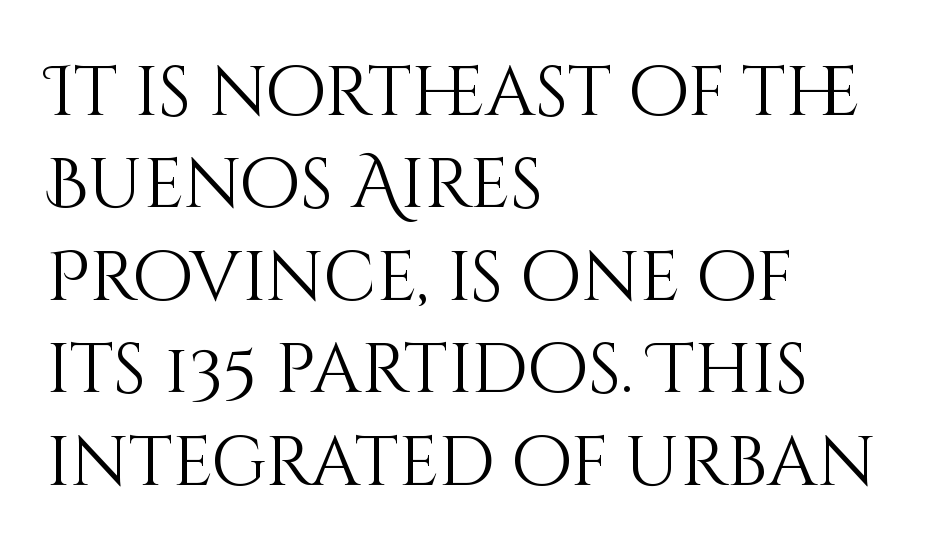
Q: Is the text bold? A: No.
Q: Is the text italic (slanted)? A: No, it is upright.
Q: Is the text underlined? A: No.
Q: How is the paragraph aligned? A: Left-aligned.
Q: Is the spacing between letters normal or unusually wide? A: Normal.
Q: Is the spacing between lines tight, normal or loose? A: Normal.
Q: Width (condensed, normal, or wide)? A: Normal.
Q: Stroke contrast? A: Medium.
Q: x-height? A: Large.
Q: Monospaced? A: No.
